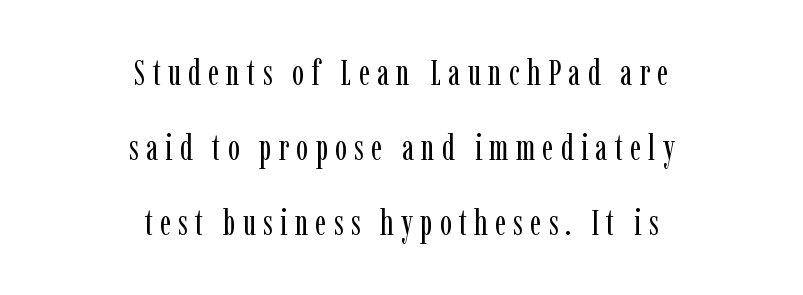
The image shows 36 px regular-weight, condensed serif type, upright; set centered, loose line spacing (2.09x), unusually wide letter spacing (+0.2 em), not underlined; low stroke contrast and a medium x-height.
